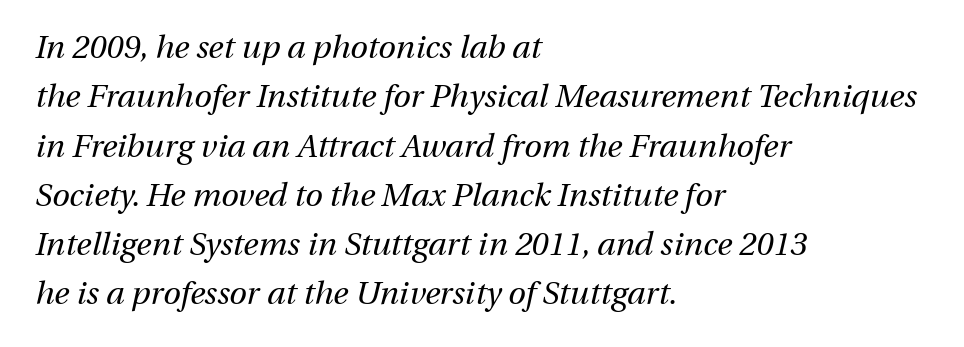
Caption: standard tracking, unaltered. Each letter keeps its own natural width here, so spacing adapts to shape. Is the stroke heavy? The answer is a plain regular-or-lighter. Is the type slanted? Yes — the strokes lean at a clear angle. Check under the words: just untouched page.
